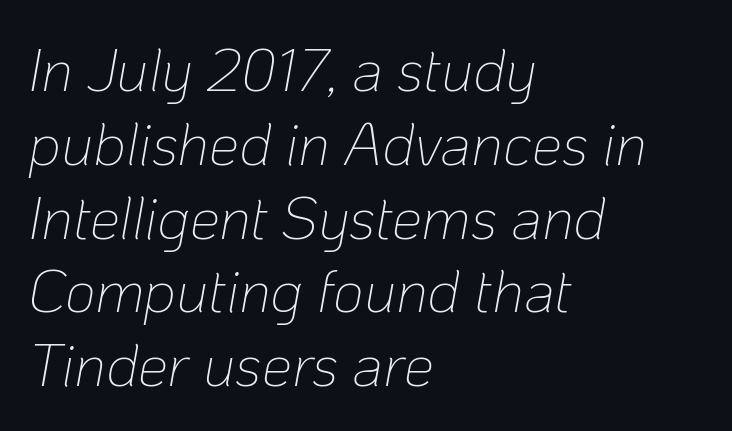
{"italic": "yes", "lean": "right", "slant_degrees": 10, "bold": "no", "weight": "thin", "width": "normal", "stroke_contrast": "low", "x_height": "medium", "monospaced": "no", "underline": "no", "align": "left", "line_spacing_ratio": 1.23, "letter_spacing": "normal", "letter_spacing_em": 0.0, "glyph_px": 60}
